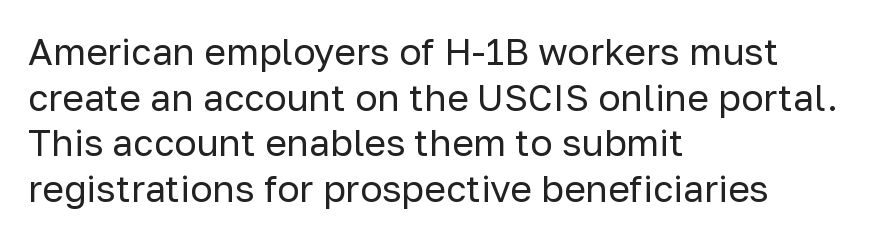
The image shows 37 px regular-weight sans-serif type, upright; set left-aligned, line spacing 1.23x, normal letter spacing, not underlined; low stroke contrast and a medium x-height.
